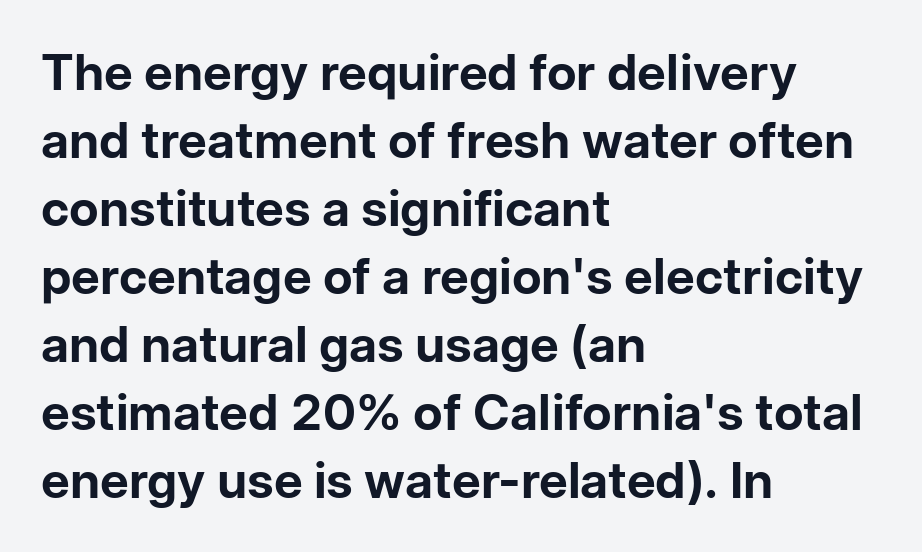
Q: Is the text bold? A: Yes.
Q: Is the text italic (slanted)? A: No, it is upright.
Q: Is the typeface a serif or a sans-serif typeface? A: Sans-serif.
Q: Is the text underlined? A: No.
Q: How is the paragraph aligned? A: Left-aligned.
Q: Is the spacing between letters normal or unusually wide? A: Normal.
Q: Is the spacing between lines tight, normal or loose? A: Normal.
Q: Width (condensed, normal, or wide)? A: Normal.
Q: Stroke contrast? A: Low.
Q: x-height? A: Medium.
Q: Monospaced? A: No.
